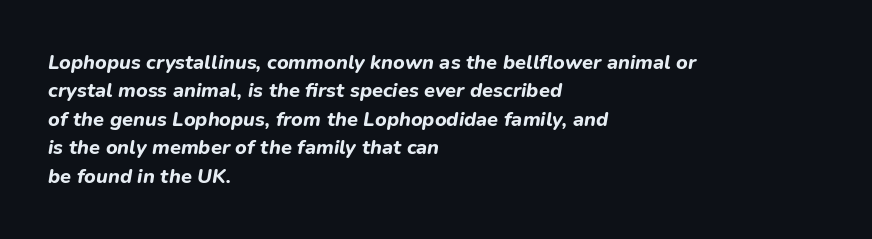
{"italic": "yes", "lean": "right", "slant_degrees": 9, "bold": "yes", "underline": "no", "align": "left", "line_spacing": "normal", "line_spacing_ratio": 1.42, "letter_spacing": "normal", "letter_spacing_em": 0.0, "glyph_px": 20}
